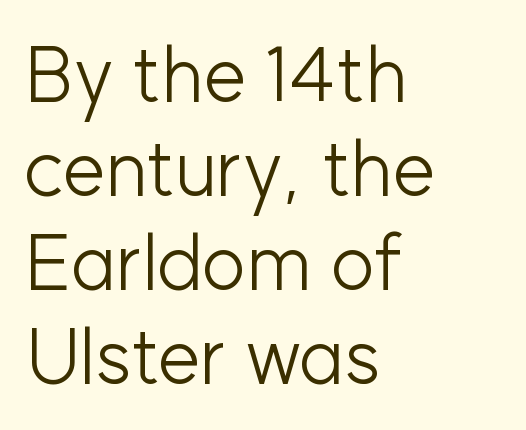
The image shows 77 px light sans-serif type, upright; set left-aligned, line spacing 1.22x, normal letter spacing, not underlined; low stroke contrast and a medium x-height.
